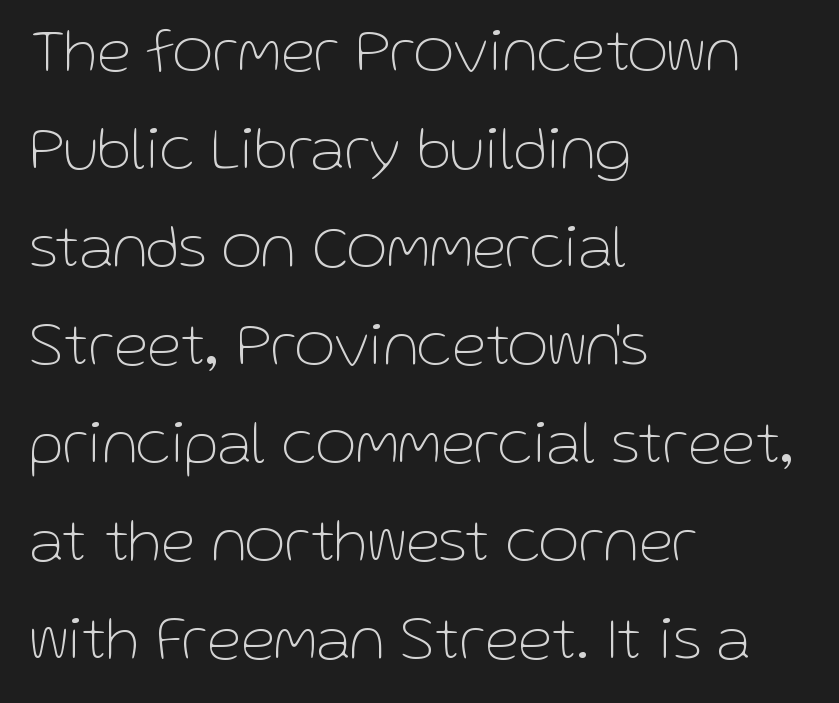
The image shows 62 px thin sans-serif type, upright; set left-aligned, normal line spacing (1.58x), normal letter spacing, not underlined; low stroke contrast and a medium x-height.
